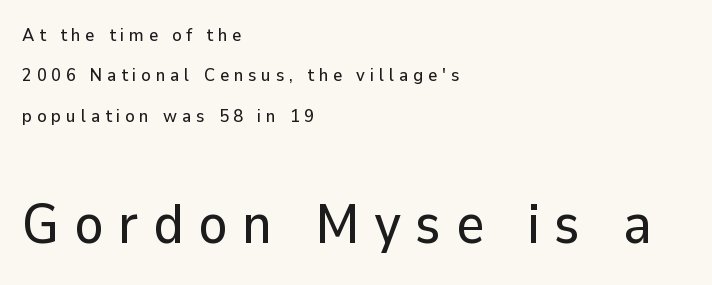
The image shows 55 px sans-serif type, upright; set left-aligned, loose line spacing (2.24x), unusually wide letter spacing (+0.26 em), not underlined; the second (bottom) block is 3.06x larger; low stroke contrast and a medium x-height.
